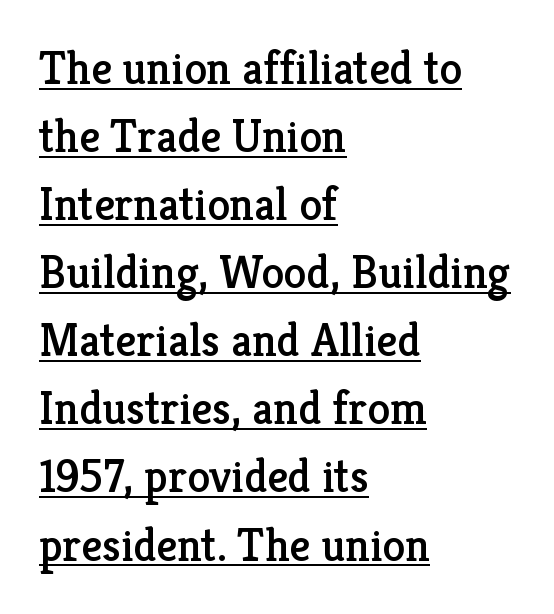
{"serif": "yes", "italic": "no", "width": "normal", "stroke_contrast": "low", "x_height": "medium", "monospaced": "no", "underline": "yes", "align": "left", "line_spacing": "normal", "line_spacing_ratio": 1.48, "letter_spacing": "normal", "letter_spacing_em": 0.0, "glyph_px": 46}
